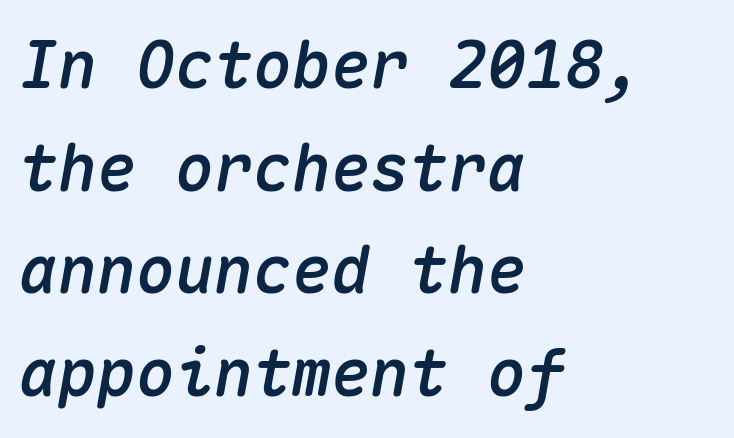
A typesetter would call this monospace, since all characters share one set width. Regular leading. The gaps between neighbouring characters are ordinary and unremarkable. Line beginnings align vertically; line endings do not.
